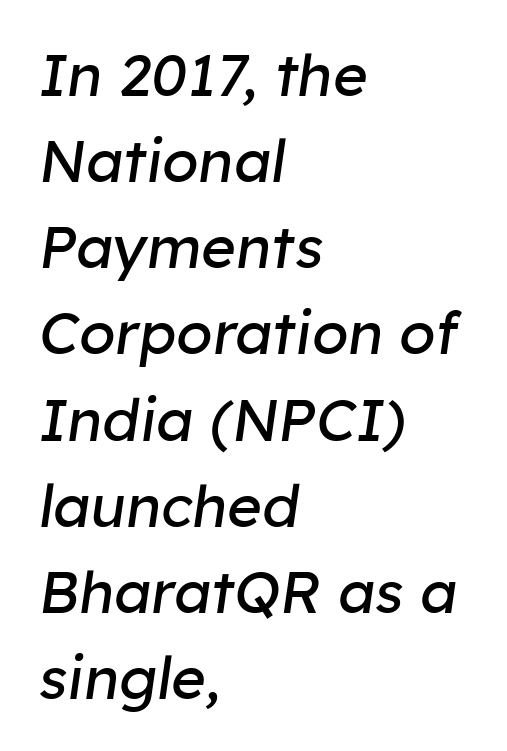
The image shows 59 px regular-weight type, italic (leaning right); set left-aligned, normal line spacing (1.46x), normal letter spacing, not underlined; low stroke contrast and a medium x-height.
